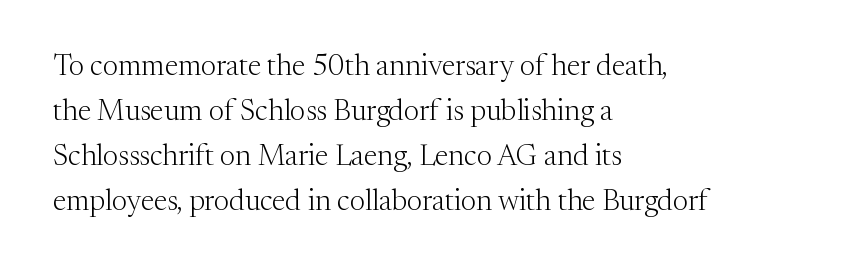
The image shows 29 px light serif type, upright; set left-aligned, normal line spacing (1.55x), normal letter spacing, not underlined; medium stroke contrast and a medium x-height.
